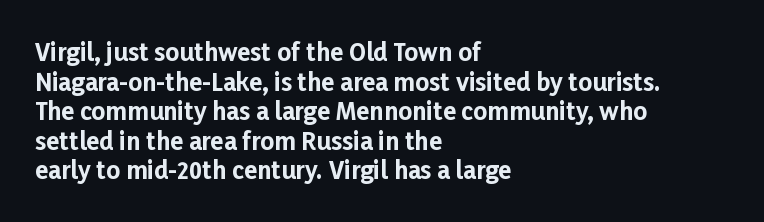
{"italic": "no", "bold": "yes", "underline": "no", "align": "left", "line_spacing_ratio": 1.23, "letter_spacing": "normal", "letter_spacing_em": 0.0, "glyph_px": 24}
